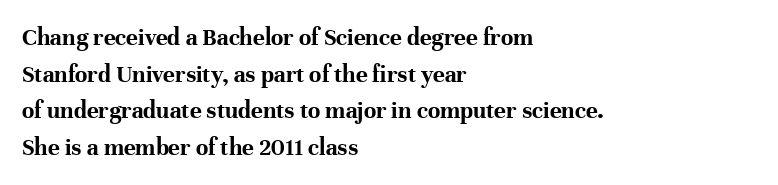
Q: Is the text bold? A: Yes.
Q: Is the text italic (slanted)? A: No, it is upright.
Q: Is the text underlined? A: No.
Q: How is the paragraph aligned? A: Left-aligned.
Q: Is the spacing between letters normal or unusually wide? A: Normal.
Q: Is the spacing between lines tight, normal or loose? A: Normal.
